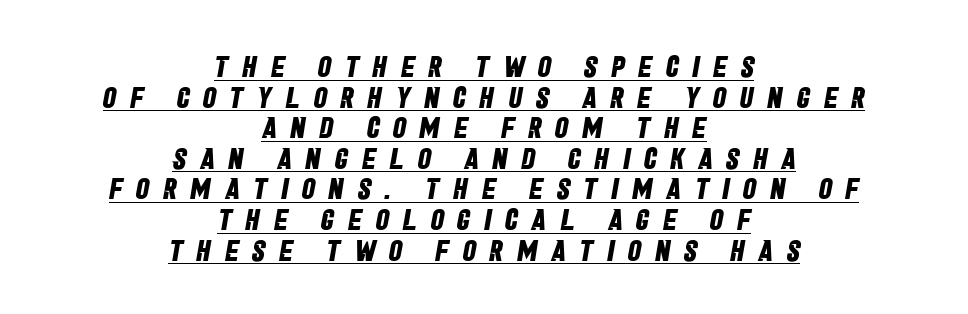
Each letter's strokes conclude bluntly, with no projecting serifs. The rendering uses a bold face; every stroke is thick and dark. The setting favours the middle, as headings and verse often do. This sample uses expanded letter spacing, leaving extra air between glyphs. Quick note: underline on.
